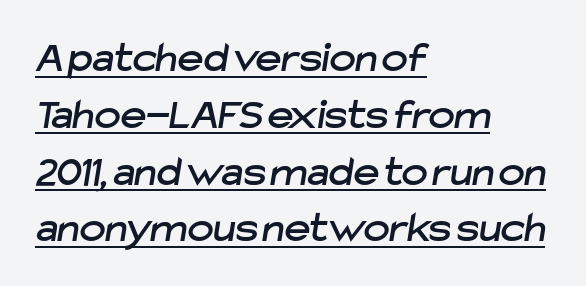
The text was rendered using a sans face with plain stroke endings. A typesetter would call this zero additional tracking. Leading matches the norm, producing a regular column. Do the characters align in a grid? No, the font is proportional.
